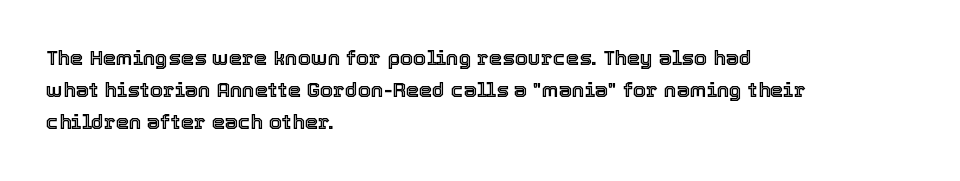
{"italic": "no", "underline": "no", "align": "left", "line_spacing": "normal", "line_spacing_ratio": 1.53, "letter_spacing": "normal", "letter_spacing_em": 0.0, "glyph_px": 21}
